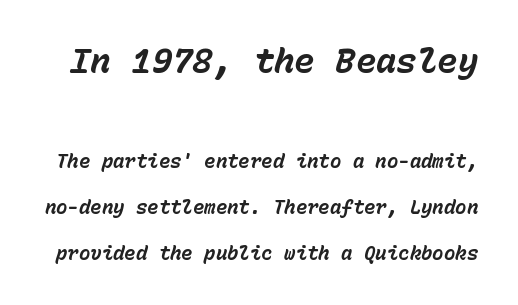
Q: Is the text bold? A: Yes.
Q: Is the text italic (slanted)? A: Yes, it leans right by about 15 degrees.
Q: Is the text underlined? A: No.
Q: Is the spacing between letters normal or unusually wide? A: Normal.
Q: Is the spacing between lines tight, normal or loose? A: Loose.
Q: Which block of text is set in a larger size, the first (top) or the second (bottom)? A: The first (top) one.
Q: Width (condensed, normal, or wide)? A: Normal.
Q: Stroke contrast? A: Low.
Q: x-height? A: Medium.
Q: Monospaced? A: Yes.
